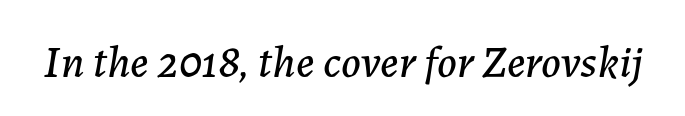
The image shows 45 px text type, italic (leaning right); set normal letter spacing, not underlined; low stroke contrast and a medium x-height.
